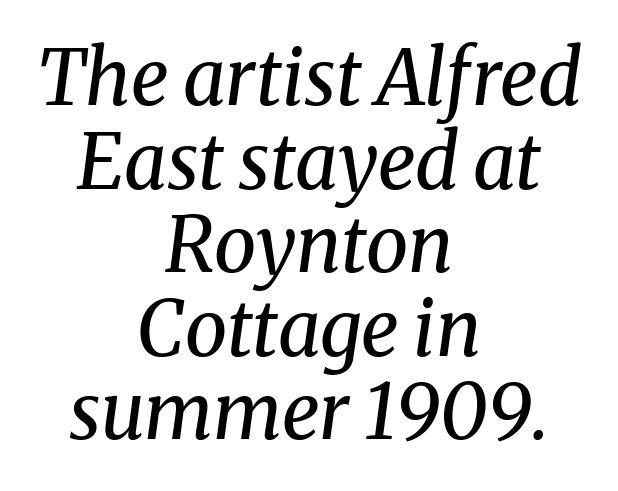
{"serif": "yes", "italic": "yes", "lean": "right", "slant_degrees": 8, "bold": "no", "weight": "regular", "width": "normal", "stroke_contrast": "medium", "x_height": "medium", "monospaced": "no", "underline": "no", "align": "center", "line_spacing": "tight", "line_spacing_ratio": 1.1, "letter_spacing": "normal", "letter_spacing_em": 0.0, "glyph_px": 76}
